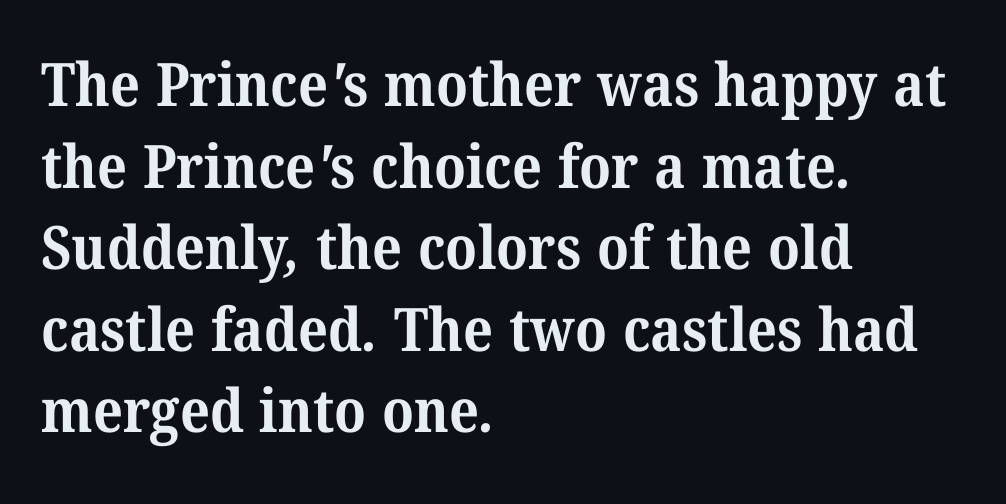
Q: Is the text bold? A: Yes.
Q: Is the typeface a serif or a sans-serif typeface? A: Serif.
Q: Is the text underlined? A: No.
Q: How is the paragraph aligned? A: Left-aligned.
Q: Is the spacing between letters normal or unusually wide? A: Normal.
Q: Is the spacing between lines tight, normal or loose? A: Normal.
Q: Width (condensed, normal, or wide)? A: Normal.
Q: Stroke contrast? A: Medium.
Q: x-height? A: Medium.
Q: Monospaced? A: No.
